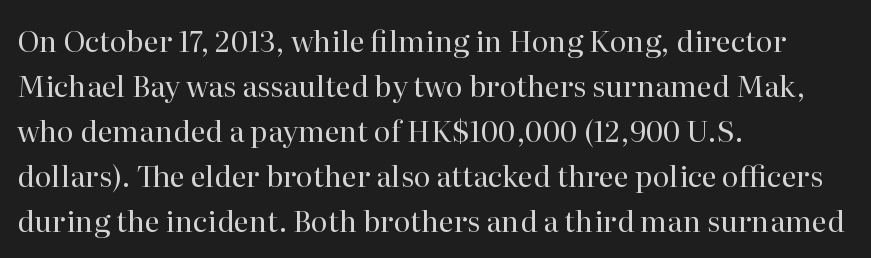
The image shows 29 px regular-weight serif type, upright; set left-aligned, normal line spacing (1.55x), normal letter spacing, not underlined; high stroke contrast and a medium x-height.
